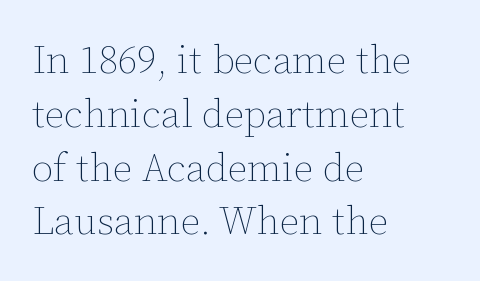
Q: Is the text bold? A: No.
Q: Is the text italic (slanted)? A: No, it is upright.
Q: Is the text underlined? A: No.
Q: How is the paragraph aligned? A: Left-aligned.
Q: Is the spacing between letters normal or unusually wide? A: Normal.
Q: Is the spacing between lines tight, normal or loose? A: Normal.
Q: Width (condensed, normal, or wide)? A: Normal.
Q: Stroke contrast? A: Low.
Q: x-height? A: Medium.
Q: Monospaced? A: No.
